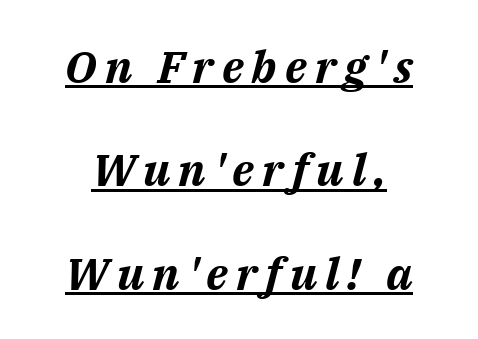
Q: Is the text bold? A: Yes.
Q: Is the text italic (slanted)? A: Yes, it leans right by about 14 degrees.
Q: Is the text underlined? A: Yes.
Q: Is the spacing between lines tight, normal or loose? A: Loose.
Q: Width (condensed, normal, or wide)? A: Normal.
Q: Stroke contrast? A: Medium.
Q: x-height? A: Medium.
Q: Monospaced? A: No.
